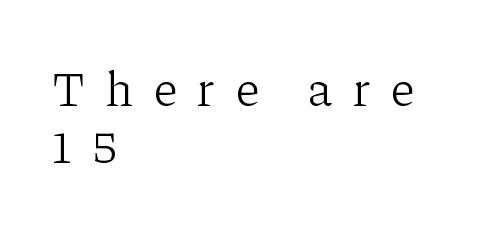
Q: Is the text bold? A: No.
Q: Is the text italic (slanted)? A: No, it is upright.
Q: Is the typeface a serif or a sans-serif typeface? A: Serif.
Q: Is the text underlined? A: No.
Q: How is the paragraph aligned? A: Left-aligned.
Q: Is the spacing between letters normal or unusually wide? A: Unusually wide.
Q: Width (condensed, normal, or wide)? A: Normal.
Q: Stroke contrast? A: Low.
Q: x-height? A: Medium.
Q: Monospaced? A: No.
